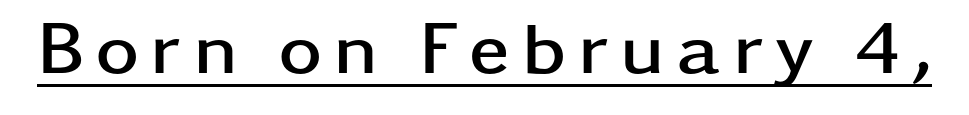
The image shows 74 px semibold, wide sans-serif type, upright; set underlined; low stroke contrast and a medium x-height.
